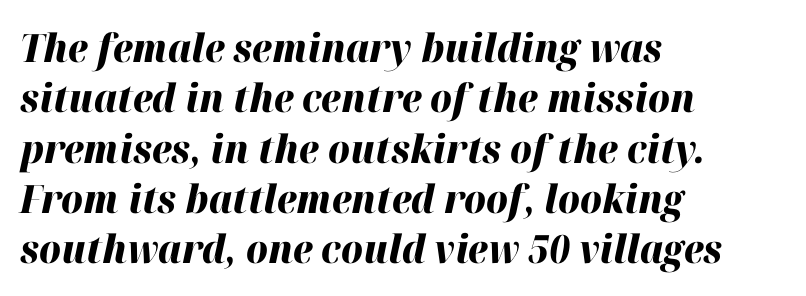
The image shows 39 px heavy type, italic (leaning right); set left-aligned, normal line spacing (1.29x), normal letter spacing, not underlined; high stroke contrast and a medium x-height.
